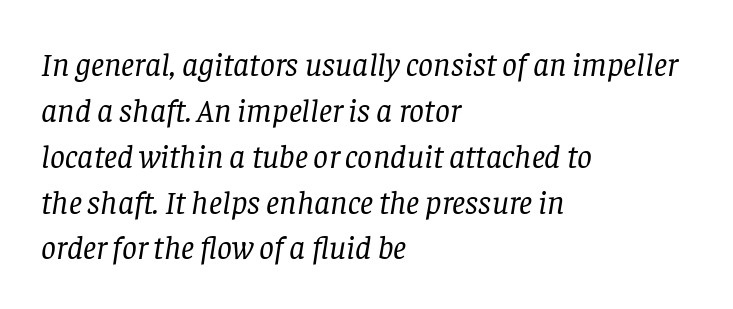
This is not heavy type; no bold has been used. The passage shown leans; its letterforms are oblique. Leftover space on each line is placed entirely after the last word. Characters follow at the spacing the type designer built in.
